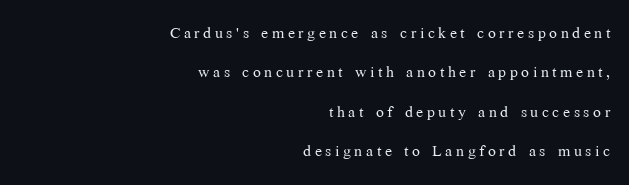
The image shows 21 px text type, upright; set right-aligned, line spacing 1.87x, not underlined.
